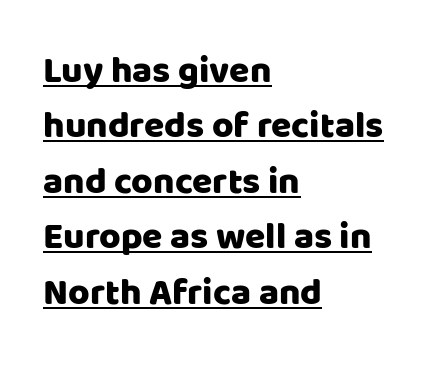
{"serif": "no", "italic": "no", "width": "normal", "stroke_contrast": "low", "x_height": "large", "monospaced": "no", "underline": "yes", "align": "left", "line_spacing": "normal", "line_spacing_ratio": 1.5, "letter_spacing": "normal", "letter_spacing_em": 0.0, "glyph_px": 37}
